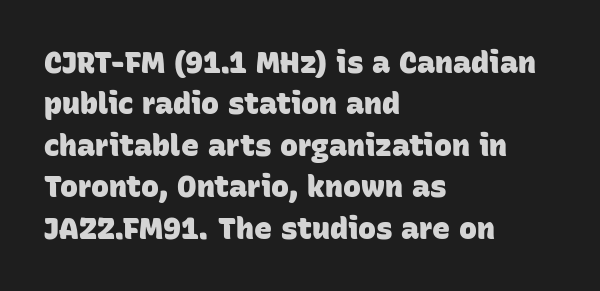
Letters rest on an invisible, unmarked baseline. Does extra space separate the letters? No, they use regular spacing. Line beginnings align vertically; line endings do not. Heavy, bold letterforms.
